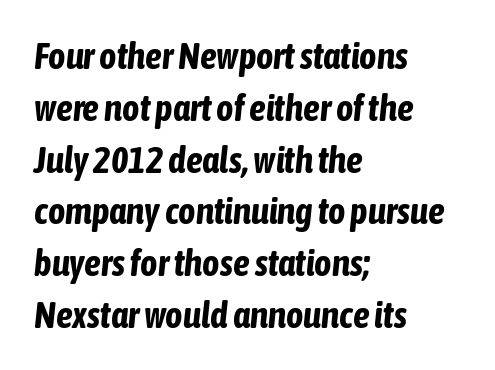
{"italic": "yes", "lean": "right", "slant_degrees": 6, "bold": "yes", "weight": "bold", "width": "condensed", "stroke_contrast": "low", "x_height": "medium", "monospaced": "no", "underline": "no", "align": "left", "line_spacing": "normal", "line_spacing_ratio": 1.4, "letter_spacing": "normal", "letter_spacing_em": 0.0, "glyph_px": 37}
